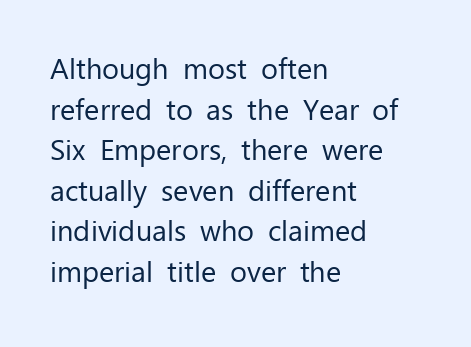
The image shows 29 px regular-weight sans-serif type, upright; set left-aligned, normal line spacing (1.4x), normal letter spacing, not underlined; low stroke contrast and a medium x-height.
